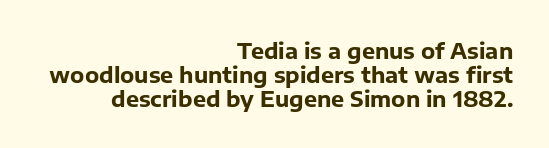
Q: Is the text bold? A: Yes.
Q: Is the text italic (slanted)? A: No, it is upright.
Q: Is the text underlined? A: No.
Q: How is the paragraph aligned? A: Right-aligned.
Q: Is the spacing between letters normal or unusually wide? A: Normal.
Q: Is the spacing between lines tight, normal or loose? A: Tight.
